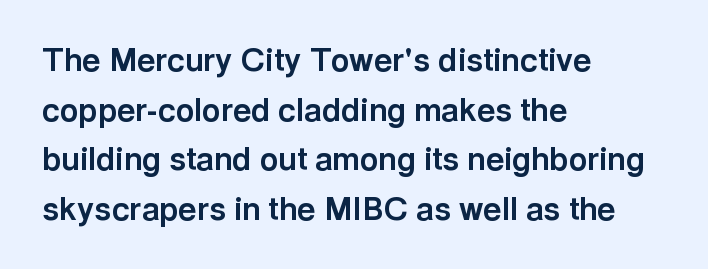
{"serif": "no", "italic": "no", "bold": "yes", "weight": "bold", "width": "normal", "x_height": "medium", "monospaced": "no", "underline": "no", "align": "left", "line_spacing": "normal", "line_spacing_ratio": 1.55, "letter_spacing": "normal", "letter_spacing_em": 0.0, "glyph_px": 32}
